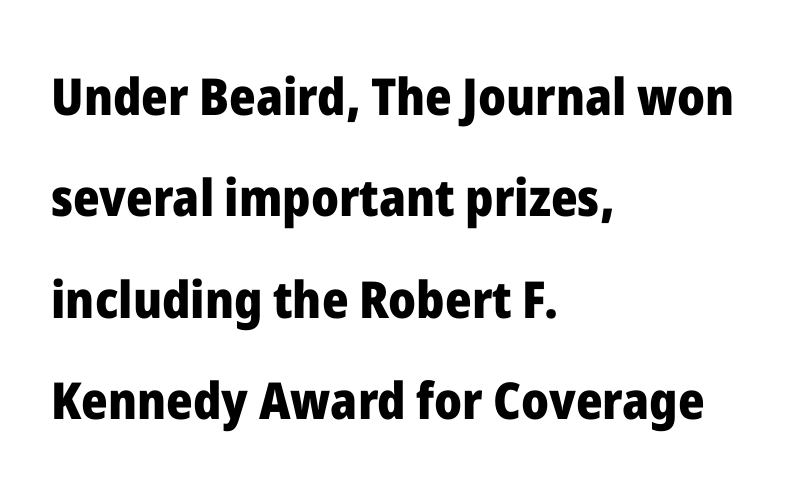
Q: Is the text bold? A: Yes.
Q: Is the text italic (slanted)? A: No, it is upright.
Q: Is the typeface a serif or a sans-serif typeface? A: Sans-serif.
Q: Is the text underlined? A: No.
Q: How is the paragraph aligned? A: Left-aligned.
Q: Is the spacing between letters normal or unusually wide? A: Normal.
Q: Is the spacing between lines tight, normal or loose? A: Loose.
Q: Width (condensed, normal, or wide)? A: Normal.
Q: Stroke contrast? A: Low.
Q: x-height? A: Medium.
Q: Monospaced? A: No.
